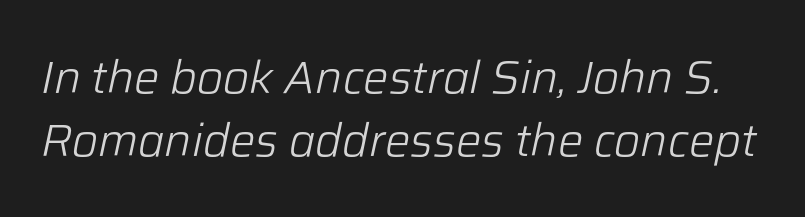
{"italic": "yes", "lean": "right", "slant_degrees": 12, "bold": "no", "weight": "light", "width": "normal", "stroke_contrast": "low", "x_height": "medium", "monospaced": "no", "underline": "no", "line_spacing": "normal", "line_spacing_ratio": 1.4, "letter_spacing": "normal", "letter_spacing_em": 0.0, "glyph_px": 45}
